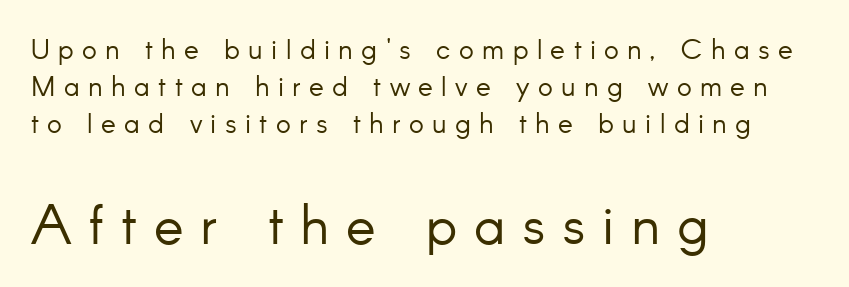
Letters have the restrained weight of plain body copy at most. A typesetter would call this proportional, since set widths differ per character. What kind of face is this? One without serifs — a sans. The passage is arranged the way most books set body copy — flush left. Summary of vertical rhythm: regular, with standard interline spacing.
